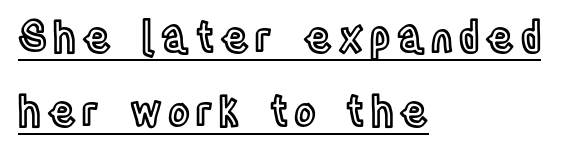
Q: Is the text italic (slanted)? A: No, it is upright.
Q: Is the text underlined? A: Yes.
Q: How is the paragraph aligned? A: Left-aligned.
Q: Width (condensed, normal, or wide)? A: Condensed.
Q: x-height? A: Large.
Q: Monospaced? A: No.
